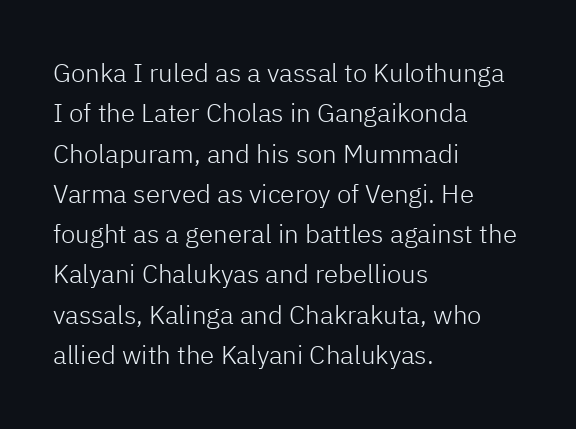
Check the space under the baseline: it is left empty. The type sits square on the baseline with zero lean. Line spacing here is normal. Casual observation: everything's shoved over to the left. Honestly, the letter spacing is just normal — you wouldn't notice it.
